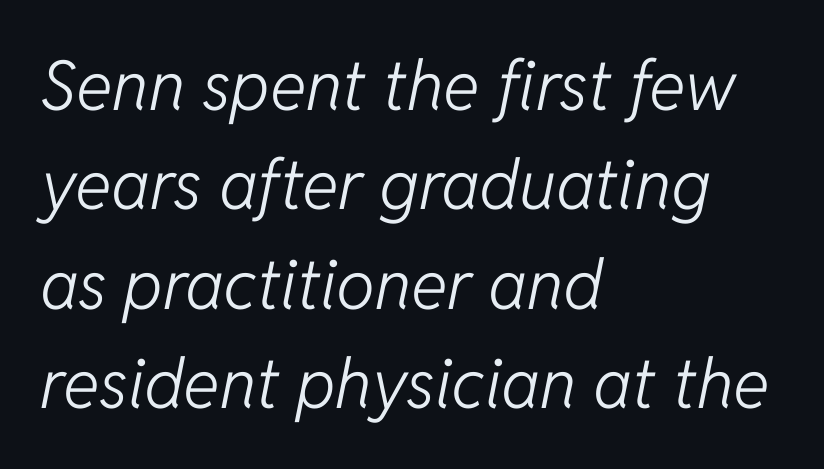
Q: Is the text bold? A: No.
Q: Is the text italic (slanted)? A: Yes, it leans right by about 11 degrees.
Q: Is the text underlined? A: No.
Q: How is the paragraph aligned? A: Left-aligned.
Q: Is the spacing between letters normal or unusually wide? A: Normal.
Q: Is the spacing between lines tight, normal or loose? A: Normal.
Q: Width (condensed, normal, or wide)? A: Normal.
Q: Stroke contrast? A: Low.
Q: x-height? A: Medium.
Q: Monospaced? A: No.
